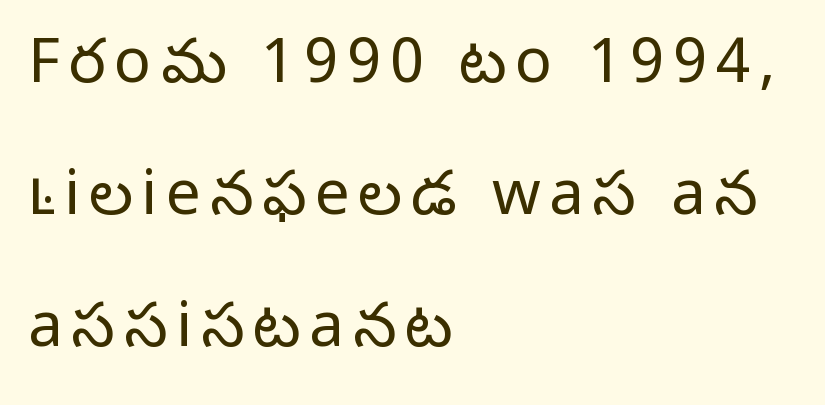
{"serif": "no", "italic": "no", "bold": "no", "weight": "light", "width": "normal", "stroke_contrast": "low", "x_height": "medium", "monospaced": "no", "underline": "no", "align": "left", "line_spacing": "loose", "line_spacing_ratio": 2.13, "glyph_px": 62}
